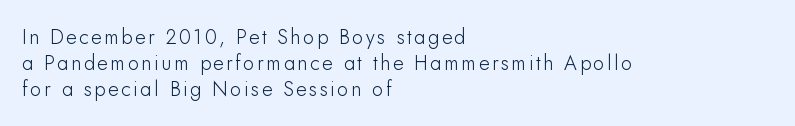
Quick note: not italic, upright. Regarding leading, the lines here are spaced in the standard way. The passage is arranged the way most books set body copy — flush left. Lines of text with bare space underneath.
